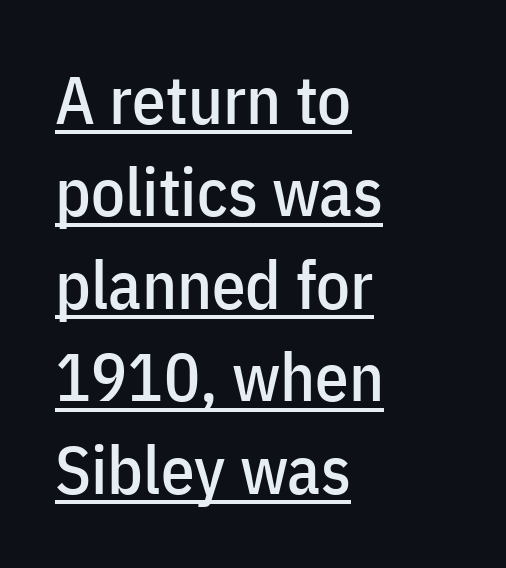
Q: Is the text italic (slanted)? A: No, it is upright.
Q: Is the typeface a serif or a sans-serif typeface? A: Sans-serif.
Q: Is the text underlined? A: Yes.
Q: How is the paragraph aligned? A: Left-aligned.
Q: Is the spacing between letters normal or unusually wide? A: Normal.
Q: Is the spacing between lines tight, normal or loose? A: Normal.
Q: Width (condensed, normal, or wide)? A: Condensed.
Q: Stroke contrast? A: Low.
Q: x-height? A: Medium.
Q: Monospaced? A: No.
